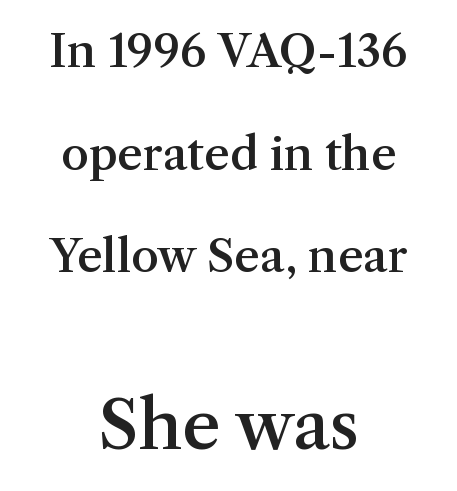
{"serif": "yes", "italic": "no", "bold": "semi", "weight": "semibold", "width": "normal", "stroke_contrast": "medium", "x_height": "medium", "monospaced": "no", "underline": "no", "align": "center", "line_spacing": "loose", "line_spacing_ratio": 2.28, "letter_spacing": "normal", "letter_spacing_em": 0.0, "larger_block": "second", "size_ratio": 1.49, "glyph_px": 67}
